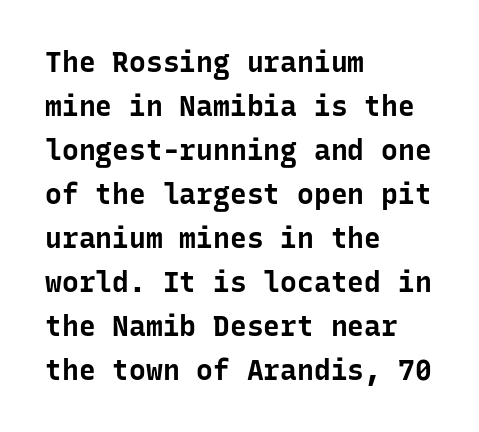
Q: Is the text bold? A: Yes.
Q: Is the text italic (slanted)? A: No, it is upright.
Q: Is the typeface a serif or a sans-serif typeface? A: Sans-serif.
Q: Is the text underlined? A: No.
Q: How is the paragraph aligned? A: Left-aligned.
Q: Is the spacing between letters normal or unusually wide? A: Normal.
Q: Is the spacing between lines tight, normal or loose? A: Normal.
Q: Width (condensed, normal, or wide)? A: Normal.
Q: Stroke contrast? A: Low.
Q: x-height? A: Medium.
Q: Monospaced? A: Yes.
